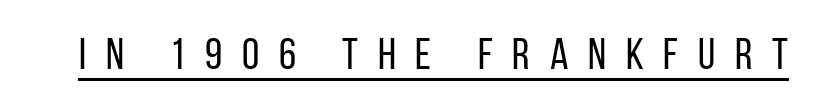
The image shows 44 px regular-weight, condensed sans-serif type, upright; set unusually wide letter spacing (+0.45 em), underlined; low stroke contrast and a large x-height.
